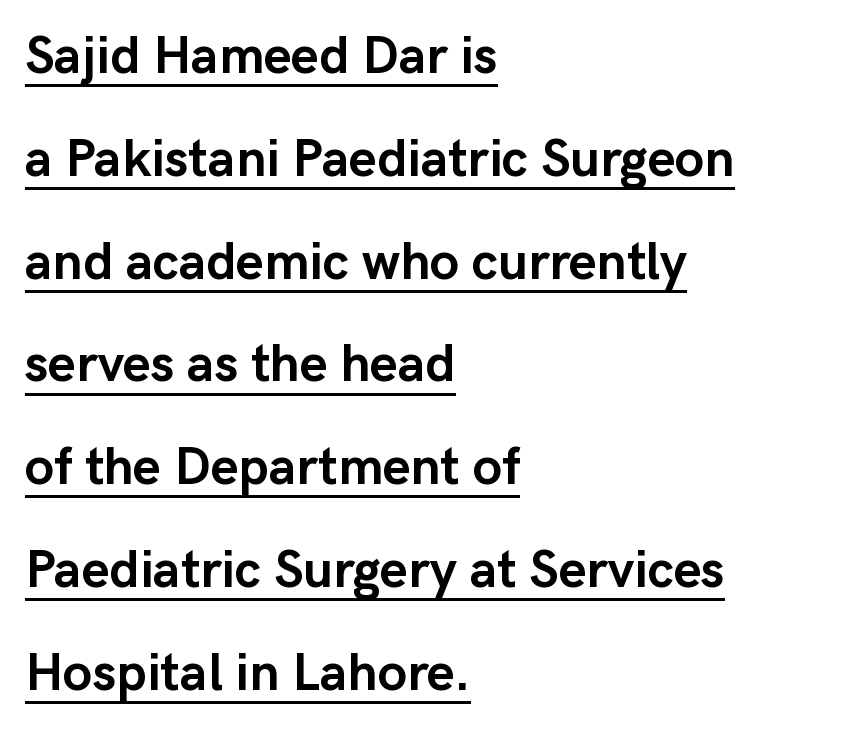
{"serif": "no", "italic": "no", "bold": "yes", "weight": "semibold", "width": "normal", "stroke_contrast": "low", "x_height": "medium", "monospaced": "no", "underline": "yes", "align": "left", "line_spacing": "loose", "line_spacing_ratio": 1.94, "letter_spacing": "normal", "letter_spacing_em": 0.0, "glyph_px": 53}
